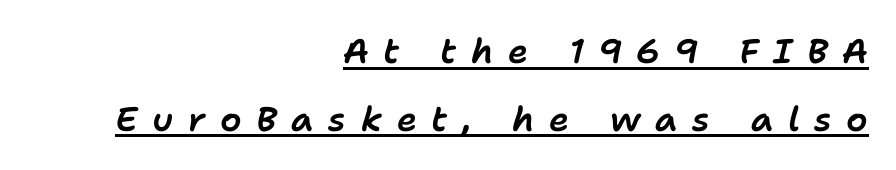
{"italic": "yes", "lean": "right", "slant_degrees": 11, "width": "normal", "stroke_contrast": "low", "x_height": "medium", "monospaced": "no", "underline": "yes", "align": "right", "line_spacing": "loose", "line_spacing_ratio": 1.99, "letter_spacing": "wide", "letter_spacing_em": 0.43, "glyph_px": 34}
